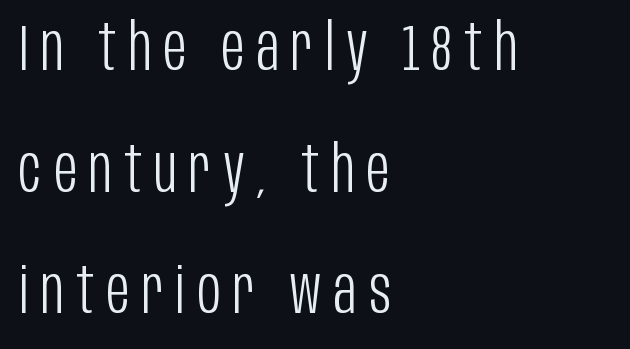
The image shows 64 px light, condensed sans-serif type, upright; set left-aligned, loose line spacing (1.9x), not underlined; low stroke contrast and a large x-height.
